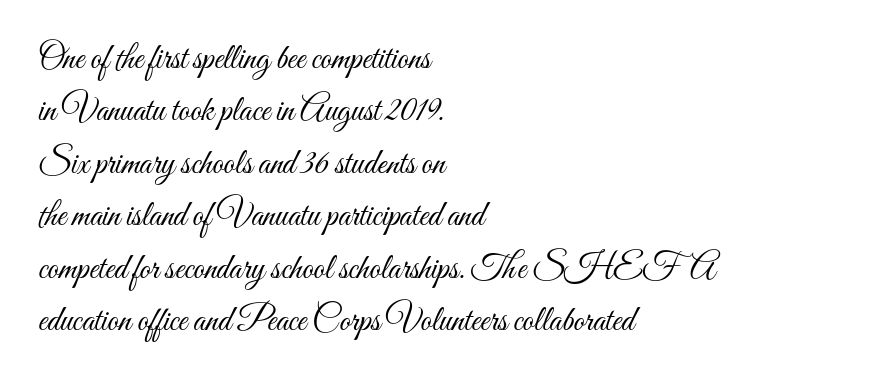
The rendering anchors every line to the left-hand side. These lines are rendered in a variable-pitch font. Bare-footed words on every line. These lines sit exactly where default settings would place them.
